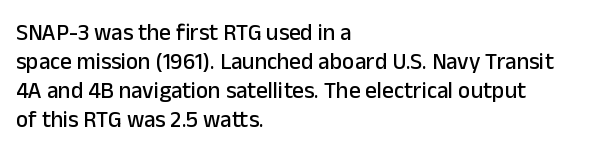
Posture: straight, roman, zero tilt. The passage shown is not underscored anywhere. The rendering anchors every line to the left-hand side. The gaps between neighbouring characters are ordinary and unremarkable.
